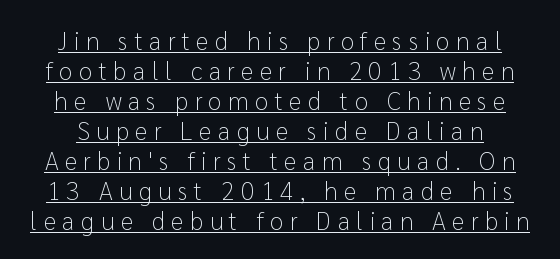
{"italic": "no", "bold": "no", "underline": "yes", "line_spacing_ratio": 1.2, "letter_spacing": "wide", "letter_spacing_em": 0.25, "glyph_px": 25}
